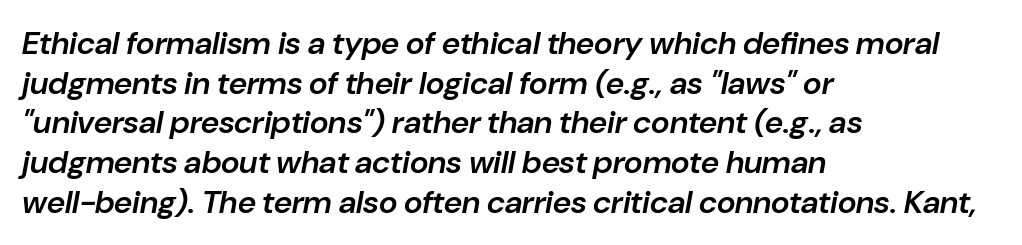
Q: Is the text bold? A: Semi-bold.
Q: Is the text italic (slanted)? A: Yes, it leans right by about 10 degrees.
Q: Is the text underlined? A: No.
Q: How is the paragraph aligned? A: Left-aligned.
Q: Is the spacing between letters normal or unusually wide? A: Normal.
Q: Width (condensed, normal, or wide)? A: Normal.
Q: Stroke contrast? A: Low.
Q: x-height? A: Medium.
Q: Monospaced? A: No.
